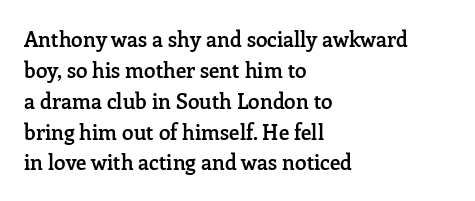
Q: Is the text bold? A: Semi-bold.
Q: Is the text italic (slanted)? A: No, it is upright.
Q: Is the text underlined? A: No.
Q: How is the paragraph aligned? A: Left-aligned.
Q: Is the spacing between letters normal or unusually wide? A: Normal.
Q: Is the spacing between lines tight, normal or loose? A: Normal.
